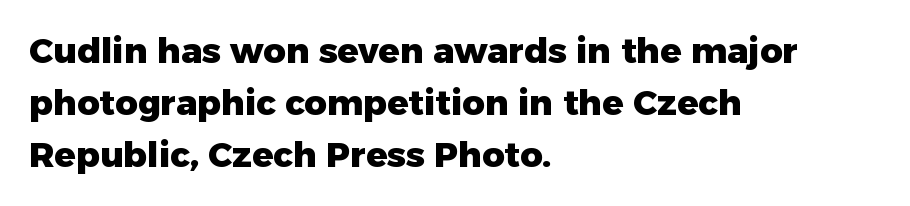
{"serif": "no", "italic": "no", "bold": "yes", "weight": "heavy", "width": "normal", "stroke_contrast": "low", "x_height": "medium", "monospaced": "no", "underline": "no", "align": "left", "line_spacing": "normal", "line_spacing_ratio": 1.49, "letter_spacing": "normal", "letter_spacing_em": 0.0, "glyph_px": 35}
